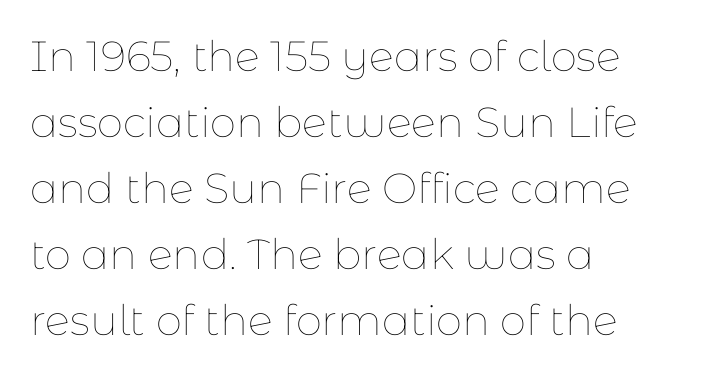
The image shows 42 px thin type, upright; set left-aligned, normal line spacing (1.57x), normal letter spacing, not underlined; low stroke contrast and a medium x-height.
